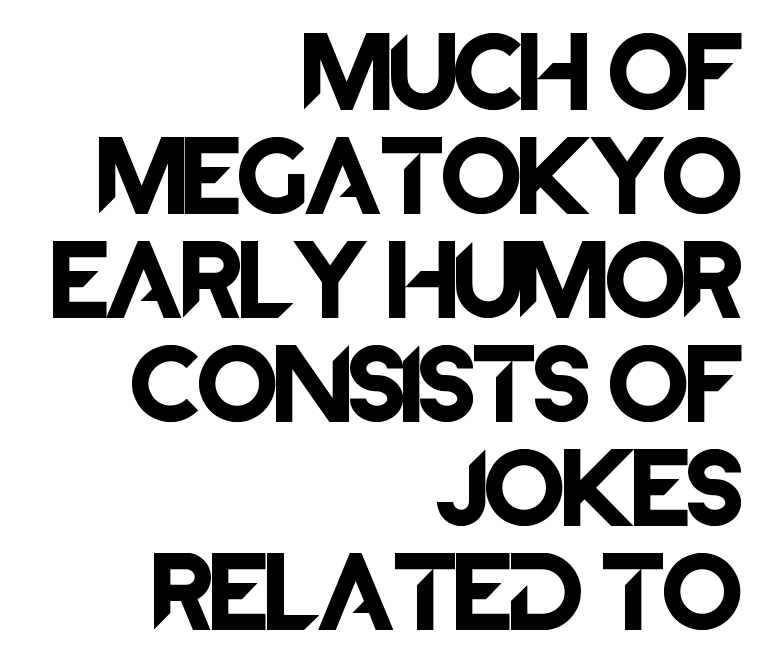
Q: Is the text italic (slanted)? A: No, it is upright.
Q: Is the typeface a serif or a sans-serif typeface? A: Sans-serif.
Q: Is the text underlined? A: No.
Q: How is the paragraph aligned? A: Right-aligned.
Q: Is the spacing between letters normal or unusually wide? A: Normal.
Q: Is the spacing between lines tight, normal or loose? A: Normal.
Q: Width (condensed, normal, or wide)? A: Normal.
Q: Stroke contrast? A: Low.
Q: x-height? A: Large.
Q: Monospaced? A: No.
